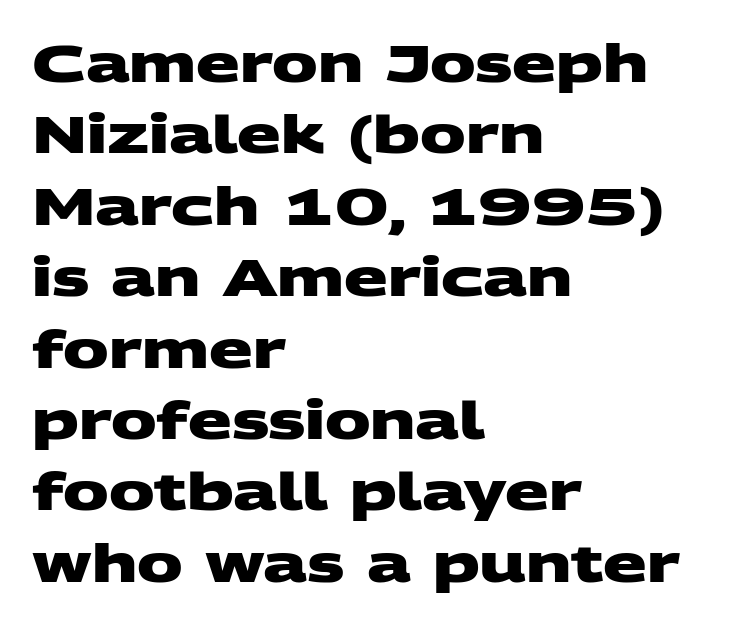
Q: Is the text bold? A: Yes.
Q: Is the typeface a serif or a sans-serif typeface? A: Sans-serif.
Q: Is the text underlined? A: No.
Q: How is the paragraph aligned? A: Left-aligned.
Q: Is the spacing between letters normal or unusually wide? A: Normal.
Q: Is the spacing between lines tight, normal or loose? A: Normal.
Q: Width (condensed, normal, or wide)? A: Wide.
Q: Stroke contrast? A: Medium.
Q: x-height? A: Large.
Q: Monospaced? A: No.
